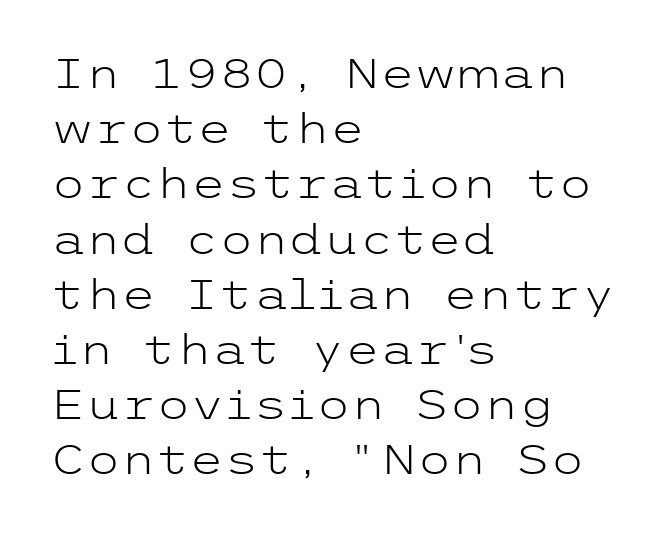
{"serif": "no", "italic": "no", "bold": "no", "weight": "light", "width": "wide", "stroke_contrast": "low", "x_height": "medium", "underline": "no", "align": "left", "line_spacing": "normal", "line_spacing_ratio": 1.38, "letter_spacing": "normal", "letter_spacing_em": 0.0, "glyph_px": 40}
